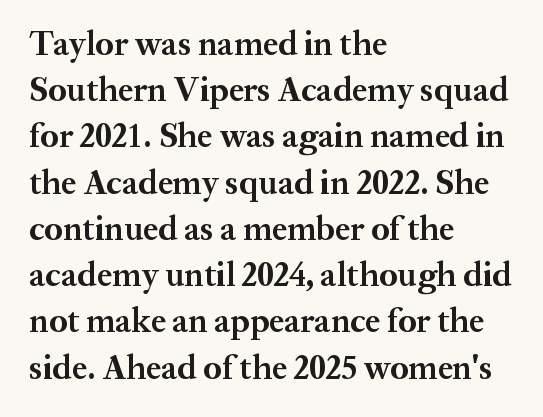
The image shows 34 px bold serif type, upright; set left-aligned, normal line spacing (1.36x), normal letter spacing, not underlined; medium stroke contrast and a medium x-height.
